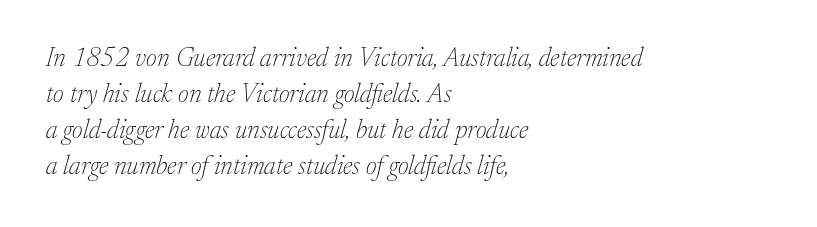
The baseline area is clear. Is the block centered? No — it sits flush against the left margin. The space between consecutive lines is moderate. Tall strokes in this sample are angled rather than plumb. Spacing between characters is what you'd get straight out of the box. Unbolded letterforms with no extra heft.
